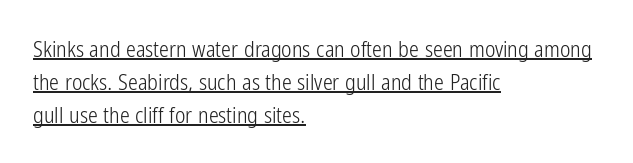
Q: Is the text bold? A: No.
Q: Is the text italic (slanted)? A: No, it is upright.
Q: Is the text underlined? A: Yes.
Q: How is the paragraph aligned? A: Left-aligned.
Q: Is the spacing between letters normal or unusually wide? A: Normal.
Q: Is the spacing between lines tight, normal or loose? A: Normal.
